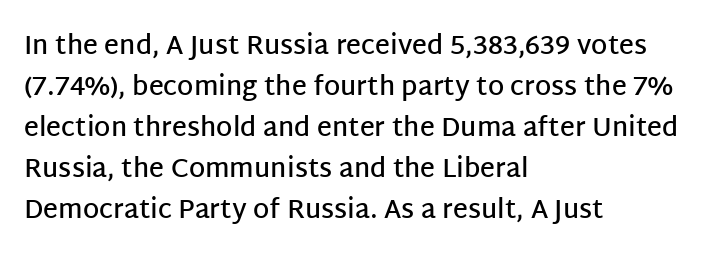
Q: Is the text bold? A: Semi-bold.
Q: Is the text italic (slanted)? A: No, it is upright.
Q: Is the text underlined? A: No.
Q: How is the paragraph aligned? A: Left-aligned.
Q: Is the spacing between letters normal or unusually wide? A: Normal.
Q: Is the spacing between lines tight, normal or loose? A: Normal.
